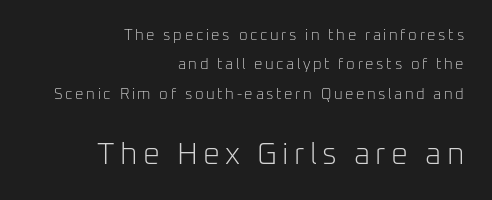
Q: Is the text bold? A: No.
Q: Is the text italic (slanted)? A: No, it is upright.
Q: Is the typeface a serif or a sans-serif typeface? A: Sans-serif.
Q: Is the text underlined? A: No.
Q: How is the paragraph aligned? A: Right-aligned.
Q: Is the spacing between lines tight, normal or loose? A: Loose.
Q: Which block of text is set in a larger size, the first (top) or the second (bottom)? A: The second (bottom) one.
Q: Width (condensed, normal, or wide)? A: Normal.
Q: Stroke contrast? A: Low.
Q: x-height? A: Medium.
Q: Monospaced? A: No.
